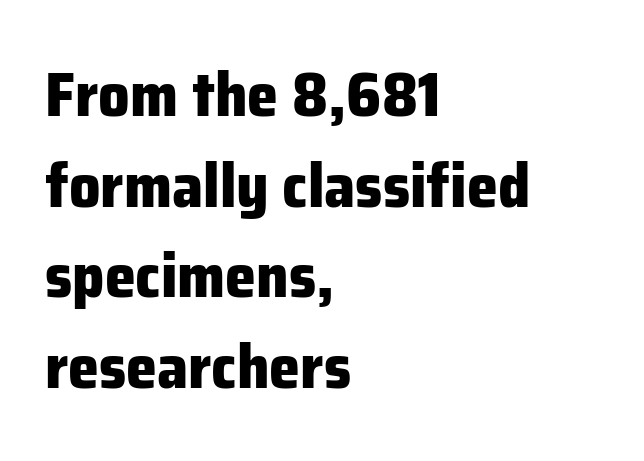
{"serif": "no", "italic": "no", "bold": "yes", "weight": "heavy", "width": "normal", "stroke_contrast": "low", "x_height": "medium", "monospaced": "no", "underline": "no", "align": "left", "line_spacing": "normal", "line_spacing_ratio": 1.46, "letter_spacing": "normal", "letter_spacing_em": 0.0, "glyph_px": 62}
